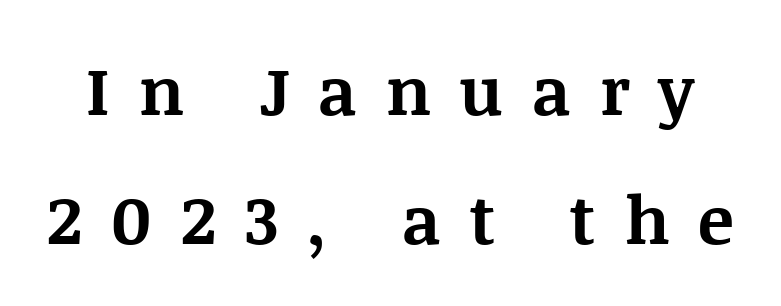
Q: Is the text bold? A: Yes.
Q: Is the text italic (slanted)? A: No, it is upright.
Q: Is the typeface a serif or a sans-serif typeface? A: Serif.
Q: Is the text underlined? A: No.
Q: Is the spacing between letters normal or unusually wide? A: Unusually wide.
Q: Is the spacing between lines tight, normal or loose? A: Loose.
Q: Width (condensed, normal, or wide)? A: Normal.
Q: Stroke contrast? A: Medium.
Q: x-height? A: Large.
Q: Monospaced? A: No.
